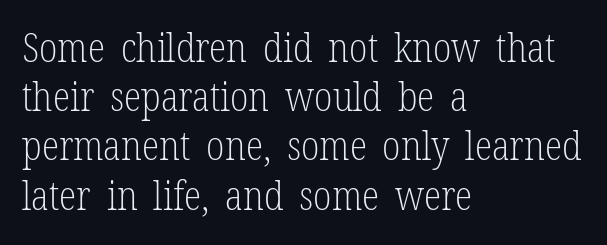
The image shows 40 px light, condensed serif type, upright; set left-aligned, line spacing 1.23x, normal letter spacing, not underlined; low stroke contrast and a medium x-height.
